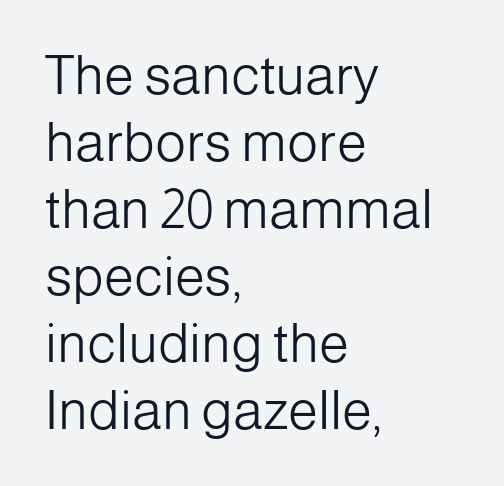
The image shows 54 px light sans-serif type, upright; set left-aligned, line spacing 1.24x, normal letter spacing, not underlined; low stroke contrast and a medium x-height.
